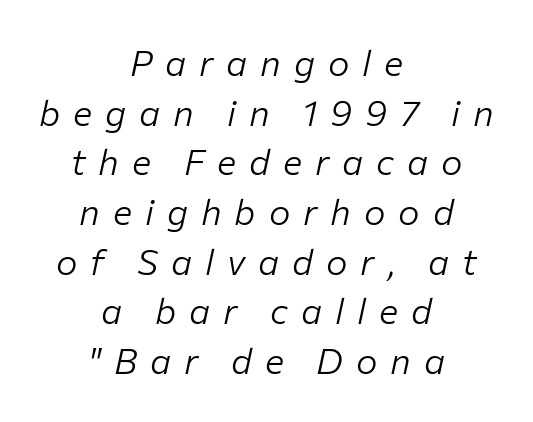
The image shows 36 px light type, italic (leaning right); set centered, normal line spacing (1.38x), unusually wide letter spacing (+0.36 em), not underlined; low stroke contrast and a medium x-height.
